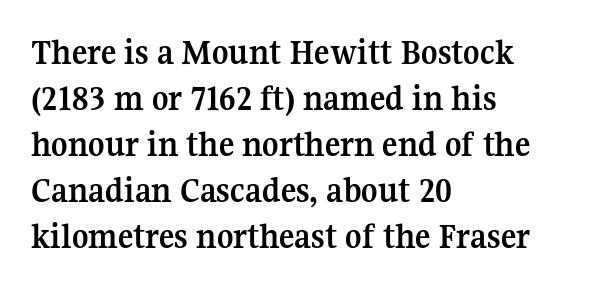
Type style note: has serifs. Teacher's note: observe the even left margin — that is flush-left alignment. Normally led — the rows are evenly, conventionally spaced. Quick note: underline off. Each letter keeps its own natural width here, so spacing adapts to shape.
